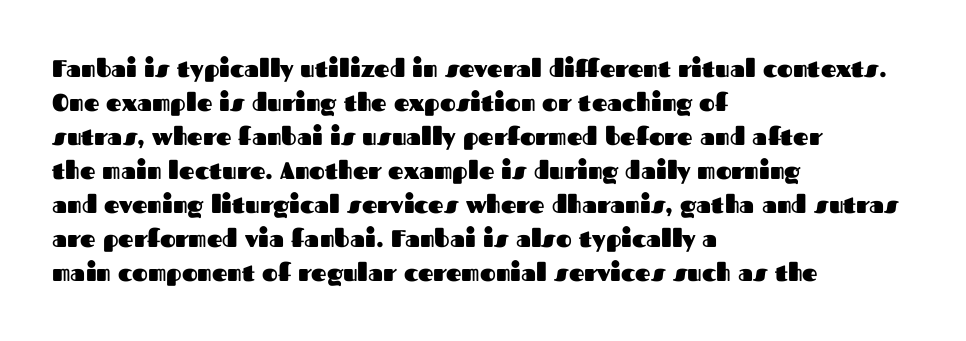
{"italic": "no", "bold": "yes", "underline": "no", "align": "left", "line_spacing": "normal", "line_spacing_ratio": 1.42, "letter_spacing": "normal", "letter_spacing_em": 0.0, "glyph_px": 24}
